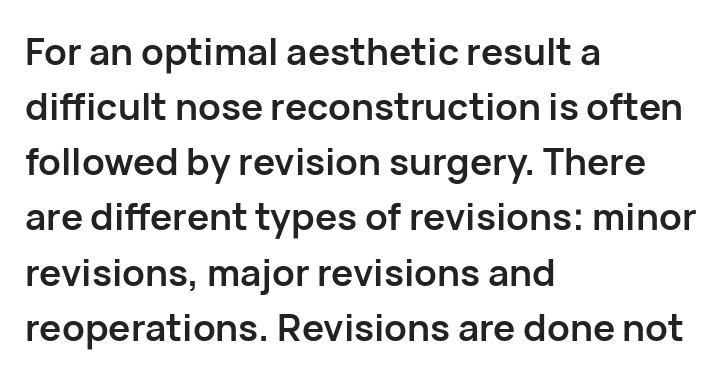
Vertical spacing — default. Between one letter and the next there's only the usual sliver of space. Here the designer chose a conventional face with non-uniform glyph widths. Teacher's note: observe the even left margin — that is flush-left alignment. Does the lettering tilt? It doesn't — this is upright.
